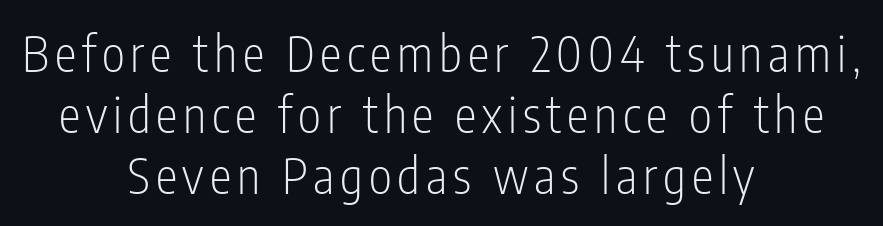
The space directly below the letters is spotless. Ordinary non-slanted type is in use. Where is the straight margin? There isn't one; the lines are centered. A typesetter would label this face a sans. The weight tops out at a normal text grade. Varying glyph widths throughout — classic text-font behaviour.
